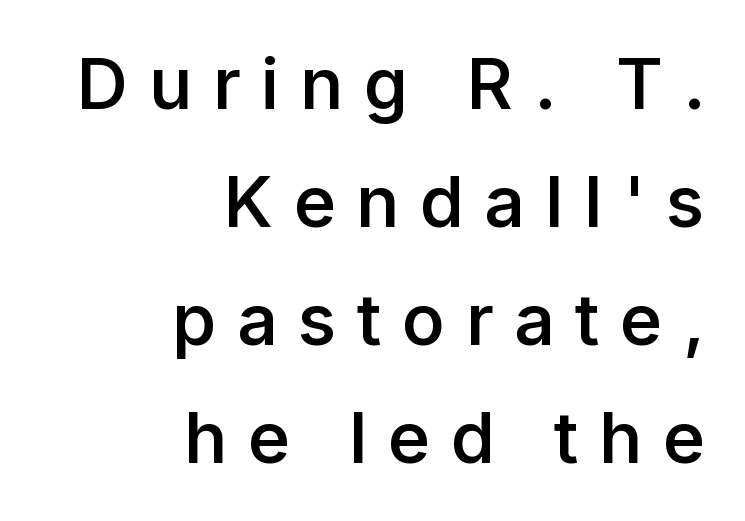
{"serif": "no", "italic": "no", "bold": "semi", "weight": "semibold", "width": "normal", "stroke_contrast": "low", "x_height": "medium", "monospaced": "no", "underline": "no", "align": "right", "line_spacing": "normal", "line_spacing_ratio": 1.66, "letter_spacing": "wide", "letter_spacing_em": 0.29, "glyph_px": 71}
